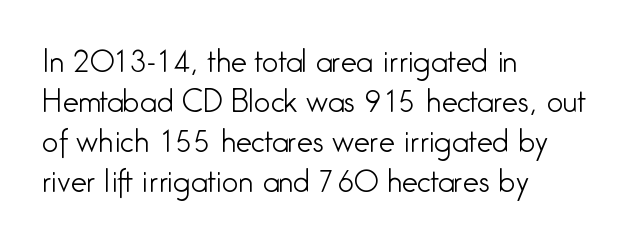
Does the type have serifs? No, each stem ends abruptly. Descender tails drop into unmarked territory. The rendering anchors every line to the left-hand side. The strokes carry an ordinary text weight at most.
